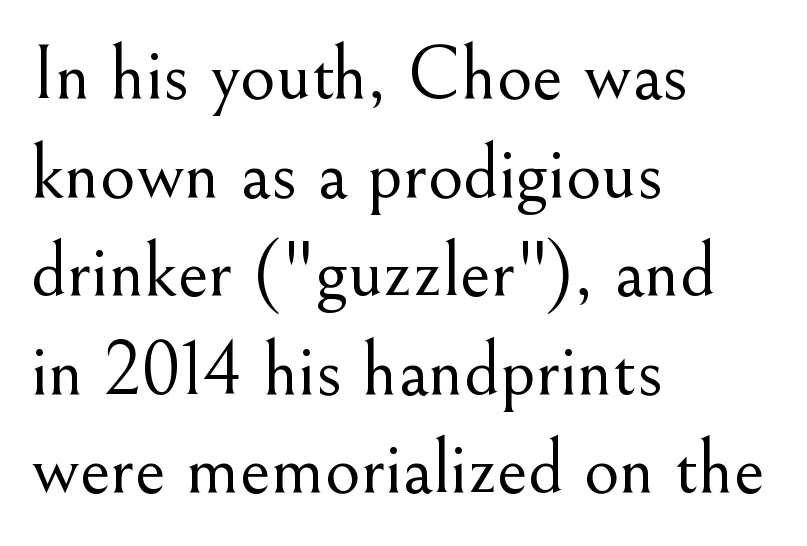
{"serif": "yes", "italic": "no", "bold": "no", "weight": "light", "width": "normal", "stroke_contrast": "medium", "x_height": "small", "monospaced": "no", "underline": "no", "align": "left", "line_spacing": "normal", "line_spacing_ratio": 1.28, "letter_spacing": "normal", "letter_spacing_em": 0.0, "glyph_px": 77}
